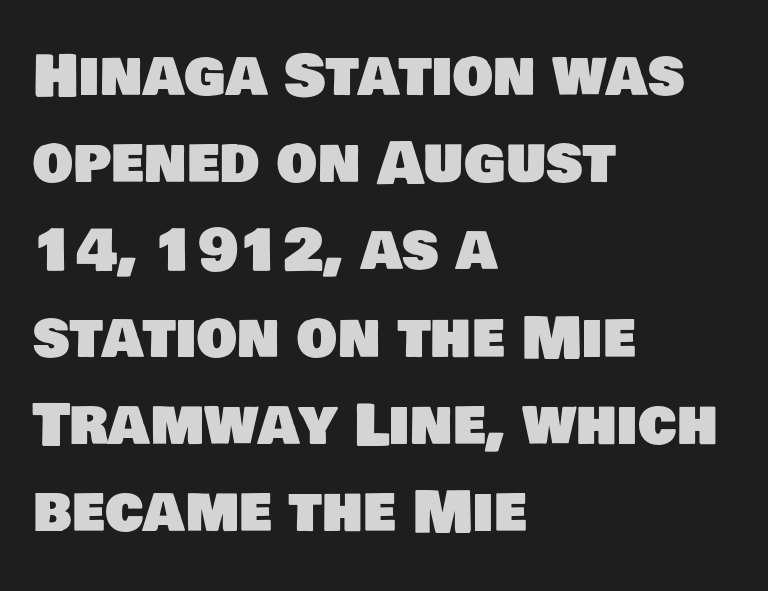
Q: Is the typeface a serif or a sans-serif typeface? A: Sans-serif.
Q: Is the text underlined? A: No.
Q: How is the paragraph aligned? A: Left-aligned.
Q: Is the spacing between letters normal or unusually wide? A: Normal.
Q: Is the spacing between lines tight, normal or loose? A: Normal.
Q: Width (condensed, normal, or wide)? A: Normal.
Q: Stroke contrast? A: Low.
Q: x-height? A: Large.
Q: Monospaced? A: No.
